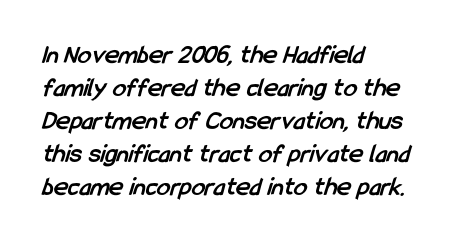
{"bold": "yes", "underline": "no", "align": "left", "line_spacing_ratio": 1.22, "letter_spacing": "normal", "letter_spacing_em": 0.0, "glyph_px": 27}
